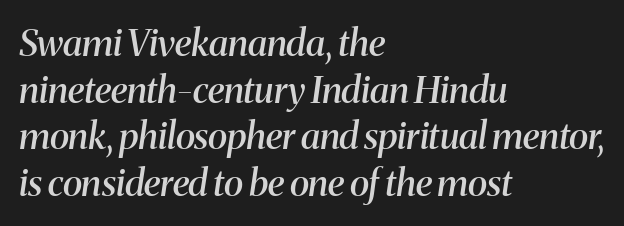
Q: Is the text bold? A: Semi-bold.
Q: Is the text italic (slanted)? A: Yes, it leans right by about 8 degrees.
Q: Is the typeface a serif or a sans-serif typeface? A: Serif.
Q: Is the text underlined? A: No.
Q: How is the paragraph aligned? A: Left-aligned.
Q: Is the spacing between letters normal or unusually wide? A: Normal.
Q: Is the spacing between lines tight, normal or loose? A: Normal.
Q: Width (condensed, normal, or wide)? A: Normal.
Q: Stroke contrast? A: Medium.
Q: x-height? A: Medium.
Q: Monospaced? A: No.
